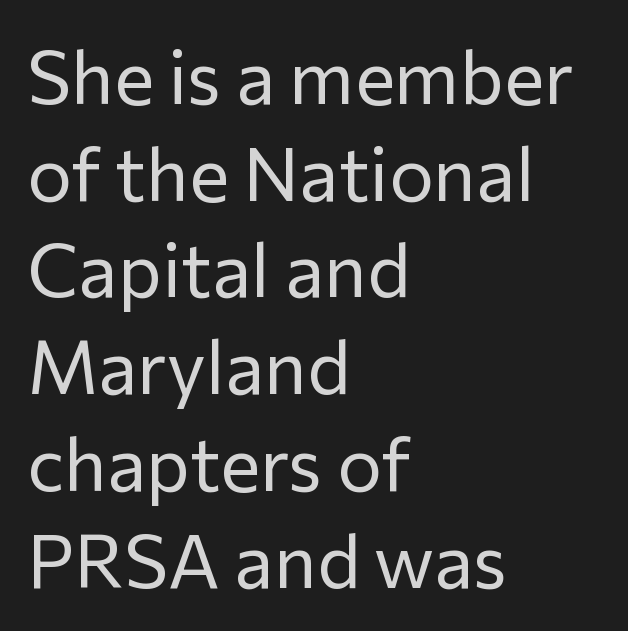
{"serif": "no", "italic": "no", "bold": "no", "weight": "regular", "width": "normal", "stroke_contrast": "low", "x_height": "medium", "monospaced": "no", "underline": "no", "align": "left", "line_spacing": "normal", "line_spacing_ratio": 1.29, "letter_spacing": "normal", "letter_spacing_em": 0.0, "glyph_px": 75}
